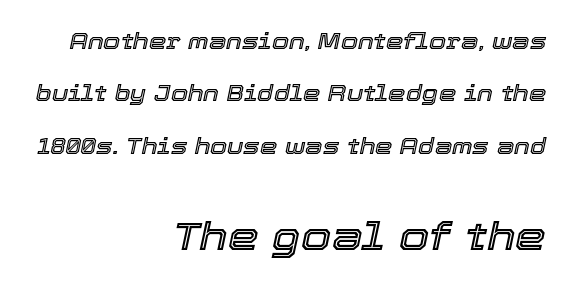
The lines in this sample share a right terminus and differ only in where they begin. Every character sits at an angle, as italics do. Scale increases going downward across the two blocks. A typesetter would call this proportional, since set widths differ per character.
